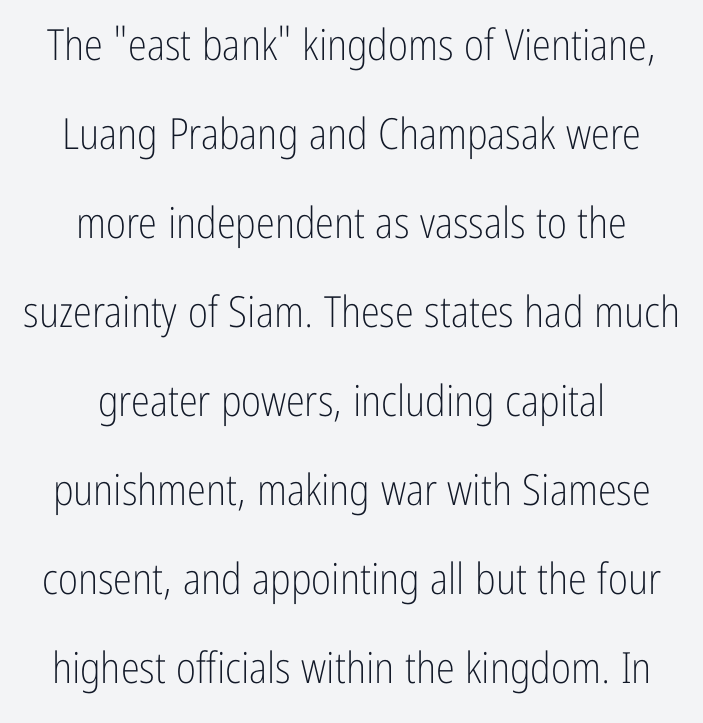
Regarding leading, the lines here are spaced well apart. Standard letterfit; no display-style spreading of the glyphs. Notice how the passage keeps no hard edge, just a central spine. These lines are rendered in a variable-pitch font. Descender tails drop into unmarked territory. Characters remain perfectly vertical along every line.
